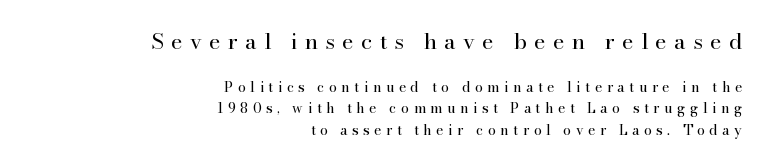
{"italic": "no", "bold": "no", "underline": "no", "align": "right", "line_spacing": "normal", "line_spacing_ratio": 1.55, "letter_spacing": "wide", "letter_spacing_em": 0.33, "larger_block": "first", "size_ratio": 1.57, "glyph_px": 22}
